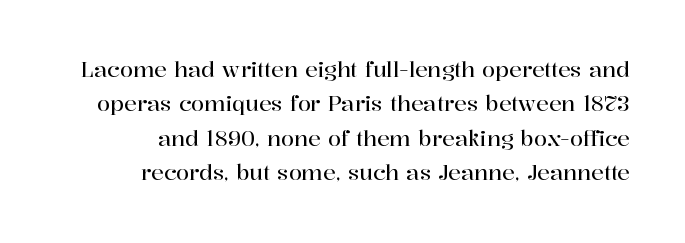
The image shows 21 px text type, upright; set normal line spacing (1.64x), normal letter spacing, not underlined.
